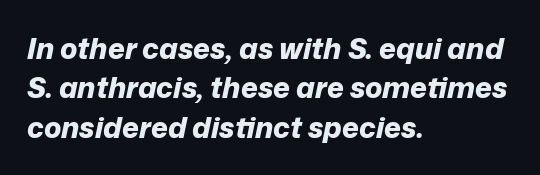
The image shows 29 px bold type, italic (leaning right); set left-aligned, normal line spacing (1.36x), normal letter spacing, not underlined; low stroke contrast and a medium x-height.
